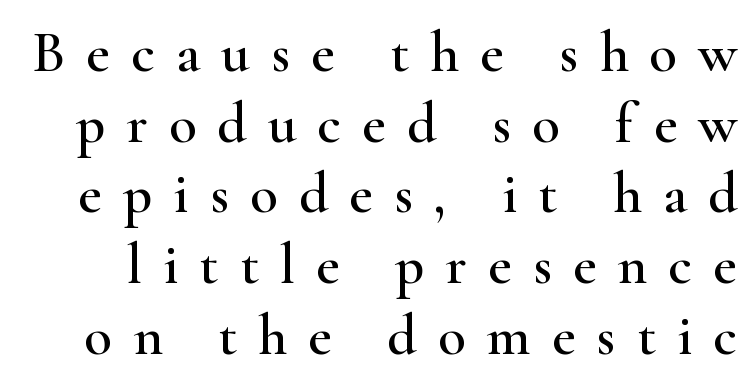
Compared with typical body copy, the letter spacing here is much looser. The face used here is proportionally spaced, like ordinary book or web type. Does the type have serifs? Yes, each stem ends in a small foot. Descenders hang freely into open space.
